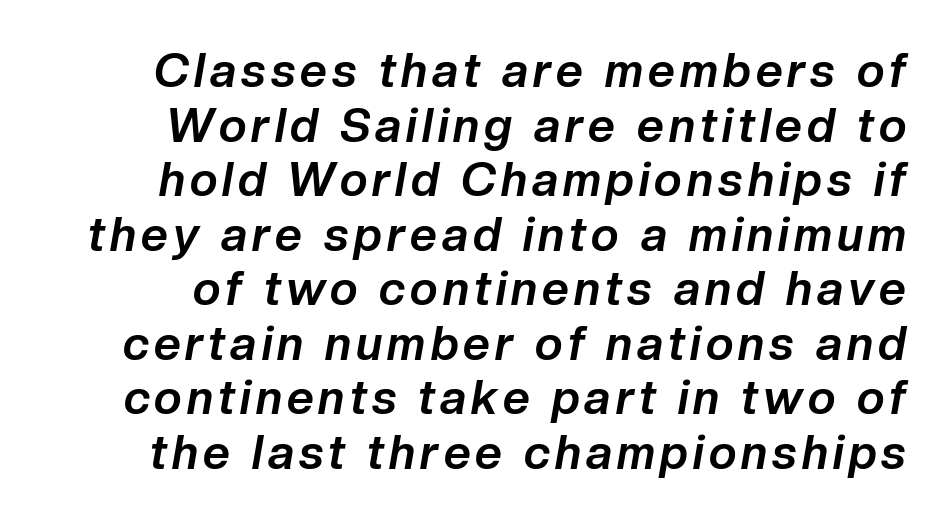
You could not count columns in this text — the font is proportionally spaced. Weight: bold. Notice how the stems are inclined rather than vertical — that's the hallmark of italics. Honestly, there is no underline to notice here at all.
